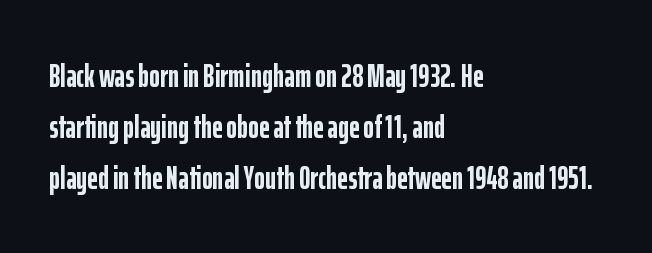
Q: Is the text bold? A: Yes.
Q: Is the text italic (slanted)? A: No, it is upright.
Q: Is the typeface a serif or a sans-serif typeface? A: Sans-serif.
Q: Is the text underlined? A: No.
Q: How is the paragraph aligned? A: Left-aligned.
Q: Is the spacing between letters normal or unusually wide? A: Normal.
Q: Is the spacing between lines tight, normal or loose? A: Normal.
Q: Width (condensed, normal, or wide)? A: Condensed.
Q: Stroke contrast? A: Low.
Q: x-height? A: Medium.
Q: Monospaced? A: No.
